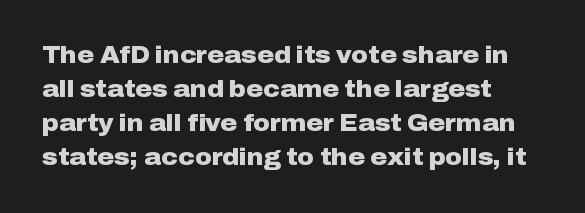
Q: Is the text bold? A: Yes.
Q: Is the text italic (slanted)? A: No, it is upright.
Q: Is the text underlined? A: No.
Q: How is the paragraph aligned? A: Left-aligned.
Q: Is the spacing between letters normal or unusually wide? A: Normal.
Q: Is the spacing between lines tight, normal or loose? A: Normal.
